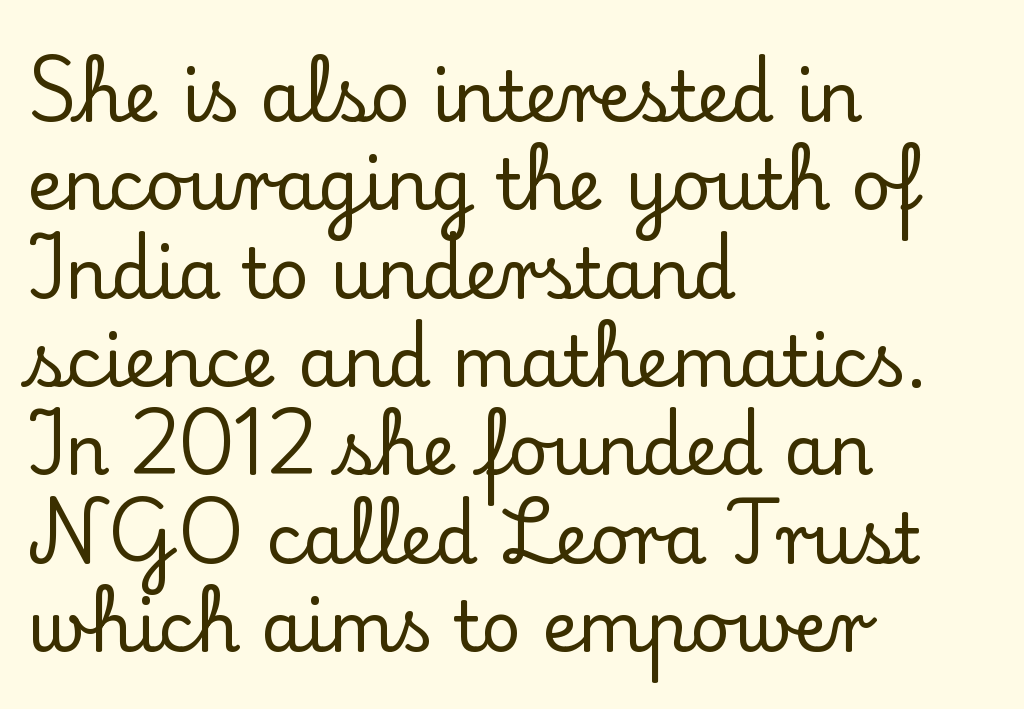
The image shows 69 px serif type, upright; set left-aligned, normal line spacing (1.28x), normal letter spacing, not underlined; low stroke contrast and a small x-height.
